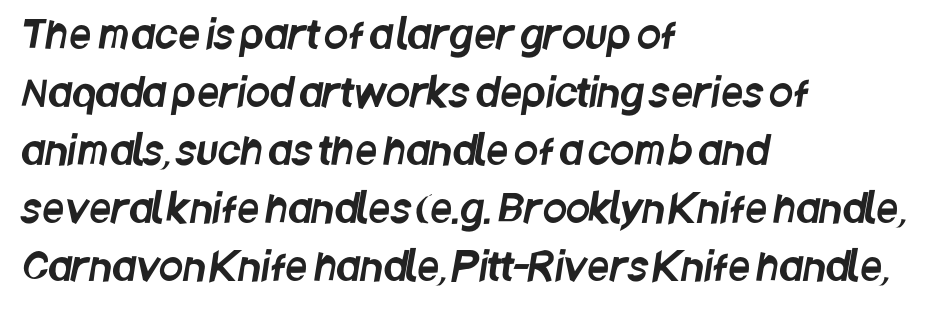
{"serif": "no", "width": "condensed", "stroke_contrast": "low", "x_height": "large", "monospaced": "no", "underline": "no", "align": "left", "line_spacing": "normal", "line_spacing_ratio": 1.49, "letter_spacing": "normal", "letter_spacing_em": 0.0, "glyph_px": 39}
